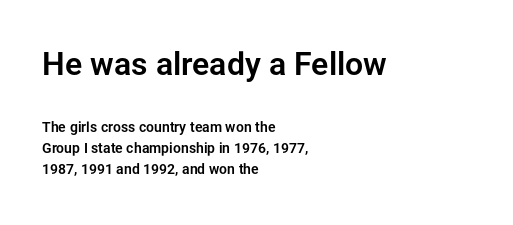
{"serif": "no", "italic": "no", "width": "normal", "stroke_contrast": "low", "x_height": "medium", "monospaced": "no", "underline": "no", "align": "left", "line_spacing": "normal", "line_spacing_ratio": 1.53, "letter_spacing": "normal", "letter_spacing_em": 0.0, "larger_block": "first", "size_ratio": 2.29, "glyph_px": 32}
